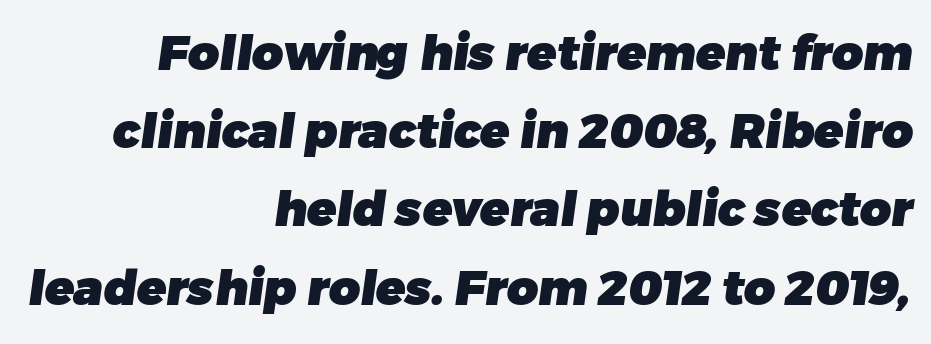
Stroke terminals: plain, sans-serif. Honestly, the row spacing looks completely unremarkable. Thick stems and heavy bowls — unmistakably bold. Just letters on the line, the space beneath them empty.
